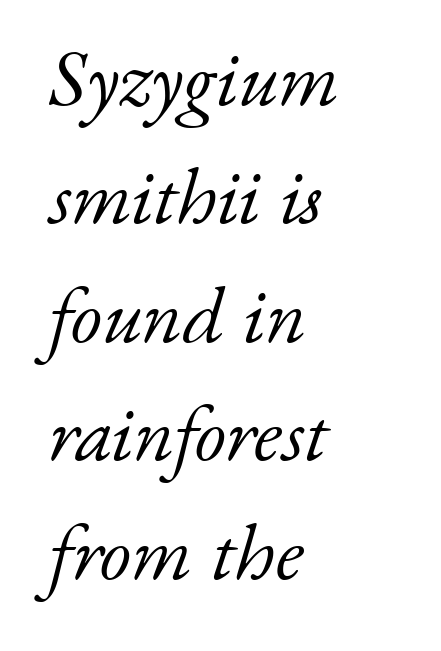
Students, observe: this is what conventionally led text looks like. The face used here is proportionally spaced, like ordinary book or web type. This sample uses a serif face. A typesetter would mark this as italic. Compared with a typical body face, this is equally light or lighter still.
